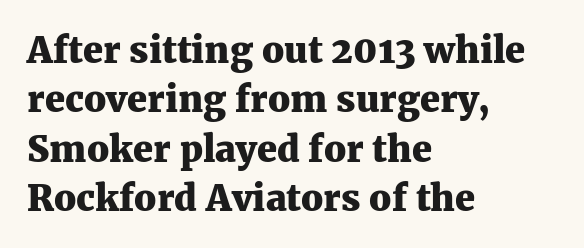
{"serif": "yes", "italic": "no", "bold": "yes", "weight": "heavy", "width": "normal", "stroke_contrast": "medium", "x_height": "medium", "monospaced": "no", "underline": "no", "align": "left", "line_spacing": "normal", "line_spacing_ratio": 1.37, "letter_spacing": "normal", "letter_spacing_em": 0.0, "glyph_px": 36}
